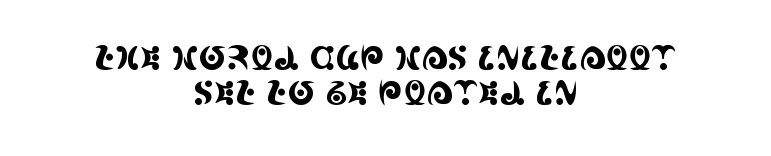
A typesetter would call this proportional, since set widths differ per character. How would I describe the line gaps? Narrow and economical. Stroke terminals: seriffed. How are the letters spaced? Ordinarily, with no added tracking. Notice how the stems are strictly vertical — no italics here.
